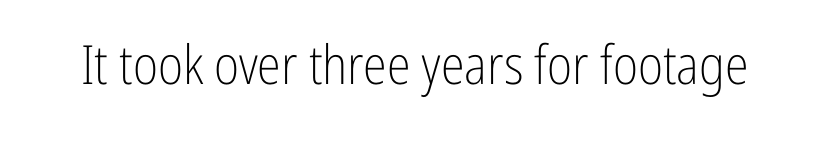
These lines are rendered in a variable-pitch font. Font category for this specimen: sans-serif. The lettering holds an erect, upright posture throughout. The zone under the glyphs is completely vacant. Letter spacing: default. Is this a heavy cut? Hardly; it is regular or lighter.
